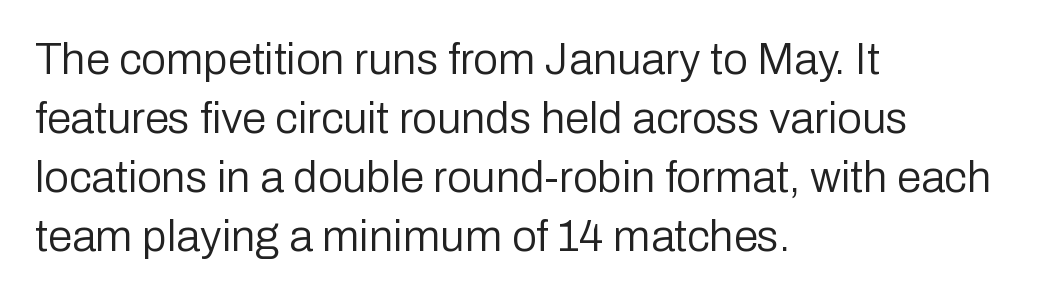
Style check: upright. Here the glyphs are tracked normally, forming tight word shapes. This sample uses a sans-serif face. The face used here is proportionally spaced, like ordinary book or web type. Bare-footed words on every line. The rag falls on the right side of this text block.
